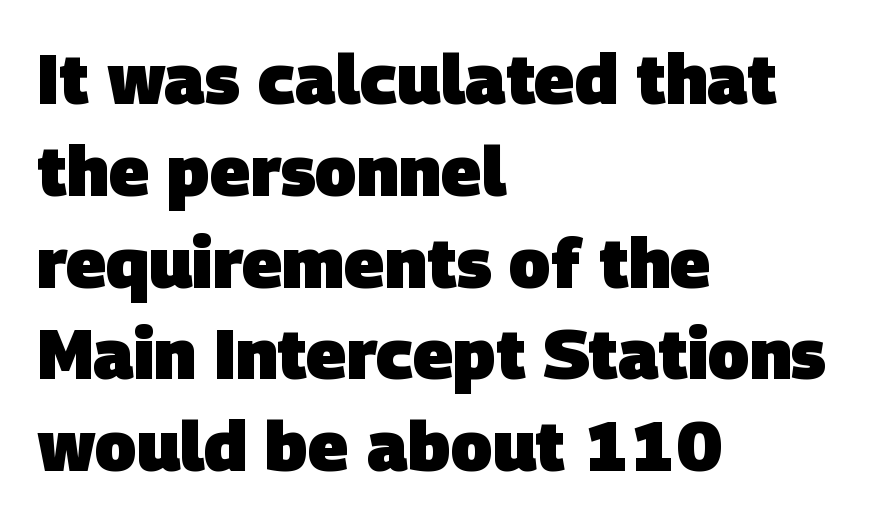
The image shows 69 px heavy sans-serif type; set left-aligned, normal line spacing (1.33x), normal letter spacing, not underlined; low stroke contrast and a large x-height.
